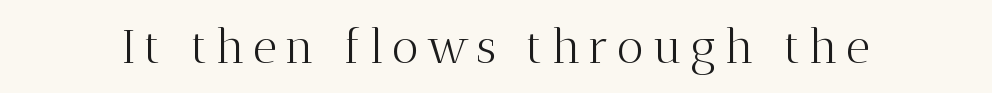
The image shows 47 px light serif type, upright; set not underlined; medium stroke contrast and a medium x-height.
